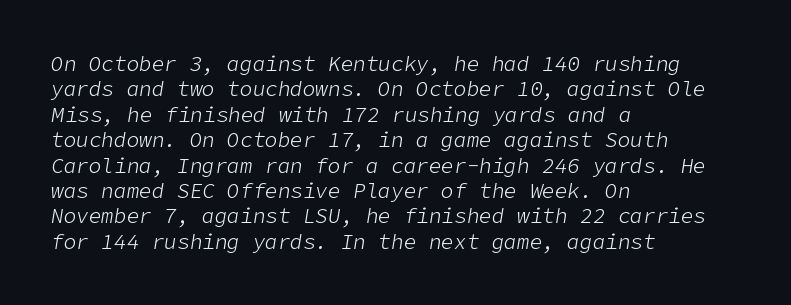
{"italic": "yes", "lean": "right", "slant_degrees": 9, "bold": "no", "underline": "no", "align": "left", "line_spacing_ratio": 1.21, "letter_spacing": "normal", "letter_spacing_em": 0.0, "glyph_px": 21}
